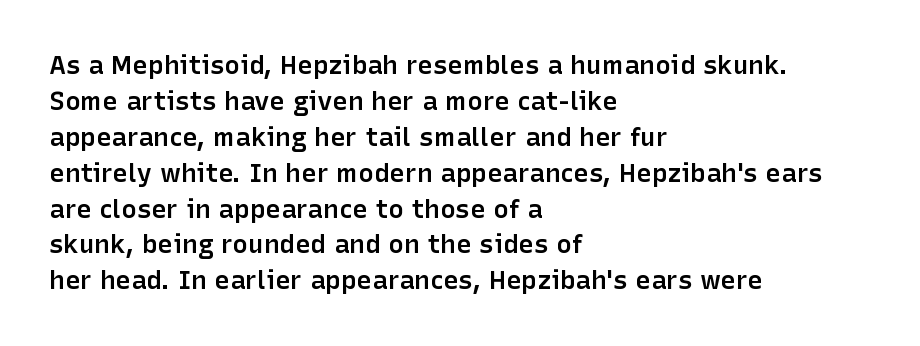
{"italic": "no", "bold": "semi", "underline": "no", "align": "left", "line_spacing": "normal", "line_spacing_ratio": 1.38, "letter_spacing": "normal", "letter_spacing_em": 0.0, "glyph_px": 26}
